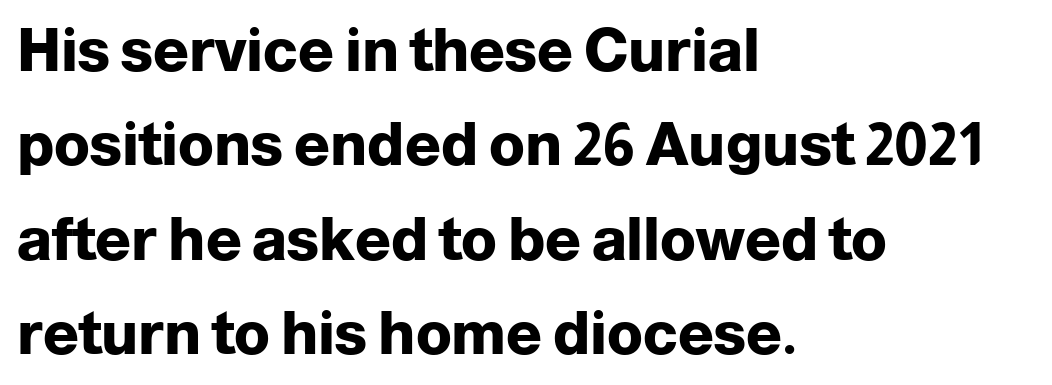
Nothing sits at the stroke ends, so this counts as sans-serif. The rendering uses natural spacing where letterforms have individual widths. The rendering uses a moderate line-height, typical for paragraphs. This is the regular roman posture of the typeface. Decoration check: the copy has no underline. Stroke thickness is high; the sample reads as a true bold.
